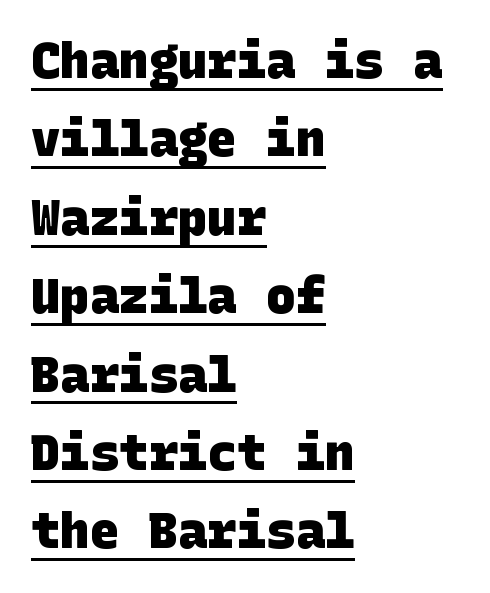
Q: Is the text bold? A: Yes.
Q: Is the typeface a serif or a sans-serif typeface? A: Sans-serif.
Q: Is the text underlined? A: Yes.
Q: How is the paragraph aligned? A: Left-aligned.
Q: Is the spacing between letters normal or unusually wide? A: Normal.
Q: Is the spacing between lines tight, normal or loose? A: Normal.
Q: Width (condensed, normal, or wide)? A: Normal.
Q: Stroke contrast? A: Low.
Q: x-height? A: Large.
